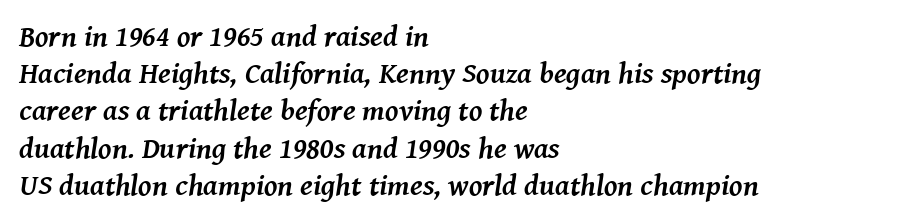
{"serif": "yes", "italic": "yes", "lean": "right", "slant_degrees": 8, "bold": "yes", "weight": "semibold", "width": "normal", "stroke_contrast": "medium", "x_height": "medium", "monospaced": "no", "underline": "no", "align": "left", "line_spacing_ratio": 1.24, "letter_spacing": "normal", "letter_spacing_em": 0.0, "glyph_px": 30}
